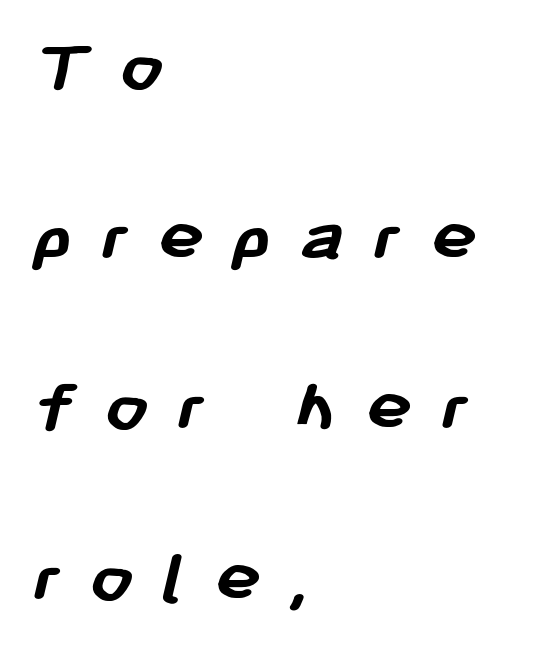
{"serif": "no", "bold": "yes", "weight": "semibold", "width": "normal", "stroke_contrast": "low", "x_height": "medium", "monospaced": "no", "underline": "no", "align": "left", "line_spacing": "loose", "line_spacing_ratio": 2.21, "letter_spacing": "wide", "letter_spacing_em": 0.37, "glyph_px": 77}
